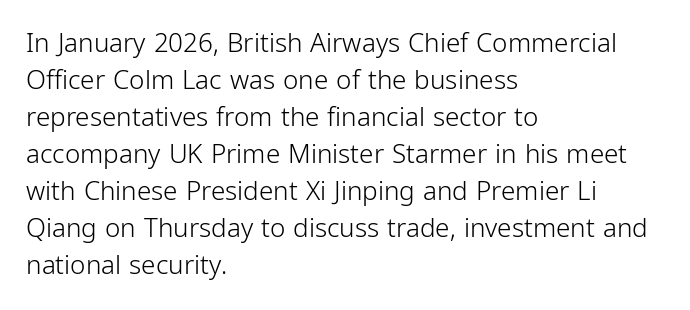
The image shows 26 px text type, upright; set left-aligned, normal line spacing (1.42x), normal letter spacing, not underlined.
